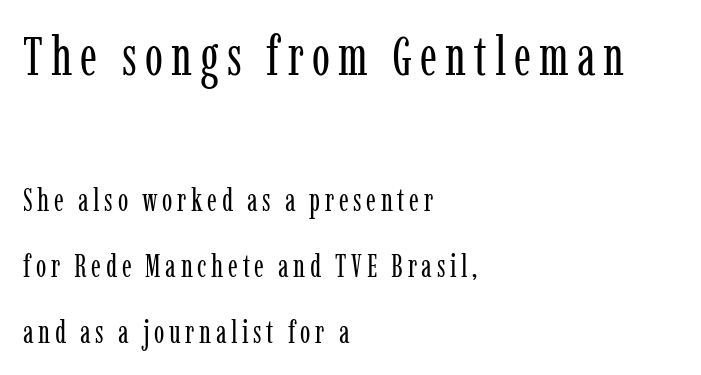
Q: Is the text bold? A: No.
Q: Is the text italic (slanted)? A: No, it is upright.
Q: Is the typeface a serif or a sans-serif typeface? A: Serif.
Q: Is the text underlined? A: No.
Q: How is the paragraph aligned? A: Left-aligned.
Q: Is the spacing between lines tight, normal or loose? A: Loose.
Q: Which block of text is set in a larger size, the first (top) or the second (bottom)? A: The first (top) one.
Q: Width (condensed, normal, or wide)? A: Condensed.
Q: Stroke contrast? A: Low.
Q: x-height? A: Medium.
Q: Monospaced? A: No.
